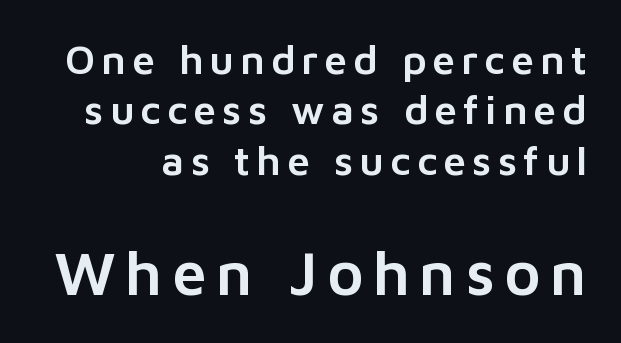
Q: Is the text italic (slanted)? A: No, it is upright.
Q: Is the typeface a serif or a sans-serif typeface? A: Sans-serif.
Q: Is the text underlined? A: No.
Q: Which block of text is set in a larger size, the first (top) or the second (bottom)? A: The second (bottom) one.
Q: Width (condensed, normal, or wide)? A: Normal.
Q: Stroke contrast? A: Low.
Q: x-height? A: Medium.
Q: Monospaced? A: No.
